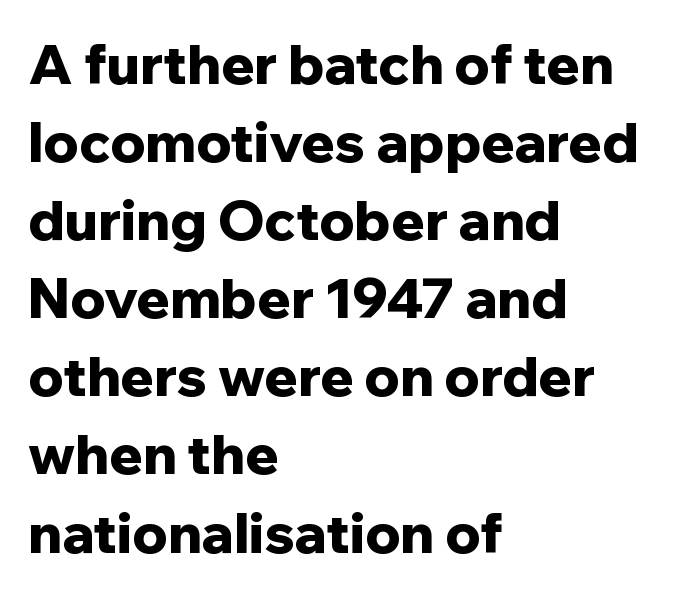
Q: Is the text bold? A: Yes.
Q: Is the text italic (slanted)? A: No, it is upright.
Q: Is the typeface a serif or a sans-serif typeface? A: Sans-serif.
Q: Is the text underlined? A: No.
Q: How is the paragraph aligned? A: Left-aligned.
Q: Is the spacing between letters normal or unusually wide? A: Normal.
Q: Is the spacing between lines tight, normal or loose? A: Normal.
Q: Width (condensed, normal, or wide)? A: Normal.
Q: Stroke contrast? A: Low.
Q: x-height? A: Medium.
Q: Monospaced? A: No.
